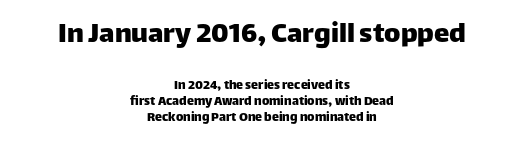
Q: Is the text italic (slanted)? A: No, it is upright.
Q: Is the typeface a serif or a sans-serif typeface? A: Sans-serif.
Q: Is the text underlined? A: No.
Q: How is the paragraph aligned? A: Centered.
Q: Is the spacing between letters normal or unusually wide? A: Normal.
Q: Is the spacing between lines tight, normal or loose? A: Tight.
Q: Which block of text is set in a larger size, the first (top) or the second (bottom)? A: The first (top) one.
Q: Width (condensed, normal, or wide)? A: Normal.
Q: Stroke contrast? A: Low.
Q: x-height? A: Large.
Q: Monospaced? A: No.
